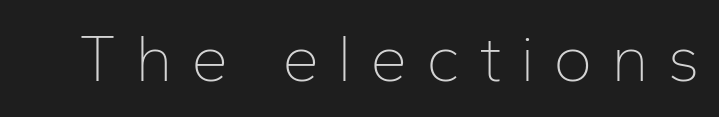
The image shows 67 px thin sans-serif type, upright; set unusually wide letter spacing (+0.27 em), not underlined; low stroke contrast and a medium x-height.
